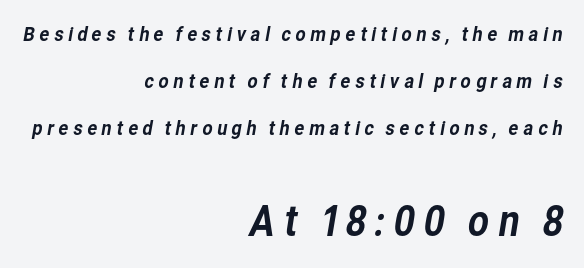
Rule under the text: the space is simply empty. All the whitespace from short lines collects on the left. Which chunk is bigger? The second one — the bottom block dwarfs the top. This is sans-serif lettering, the kind often seen on screens and signage. Character widths vary here, with narrow letters taking less room than wide ones.
